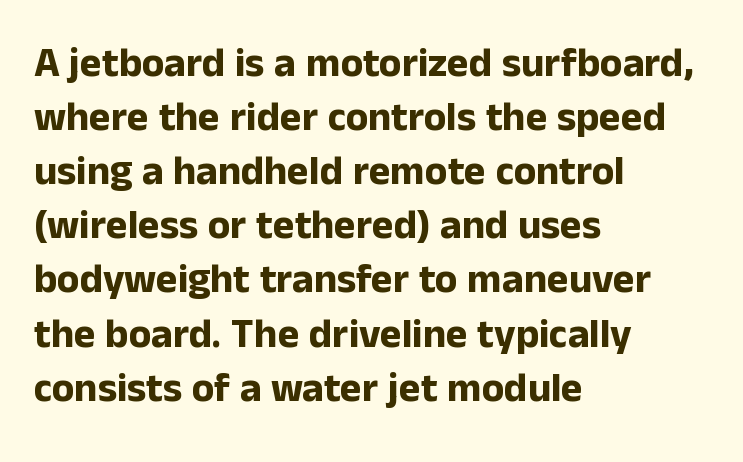
Q: Is the text bold? A: Yes.
Q: Is the text italic (slanted)? A: No, it is upright.
Q: Is the typeface a serif or a sans-serif typeface? A: Sans-serif.
Q: Is the text underlined? A: No.
Q: How is the paragraph aligned? A: Left-aligned.
Q: Is the spacing between letters normal or unusually wide? A: Normal.
Q: Is the spacing between lines tight, normal or loose? A: Normal.
Q: Width (condensed, normal, or wide)? A: Normal.
Q: Stroke contrast? A: Low.
Q: x-height? A: Medium.
Q: Monospaced? A: No.
